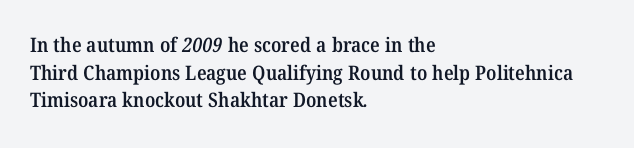
The image shows 20 px text type; set left-aligned, normal line spacing (1.38x), normal letter spacing, not underlined.
